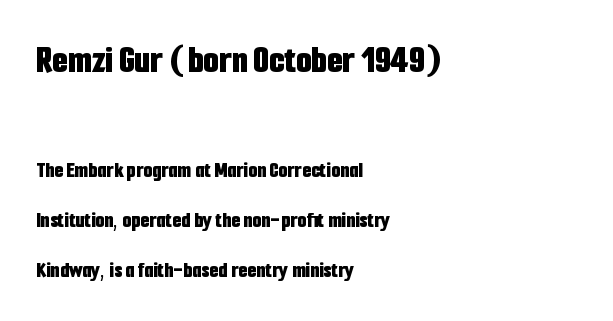
A typesetter would call this proportional, since set widths differ per character. Does the lettering tilt? It doesn't — this is upright. The passage shown is not underscored anywhere. Weight check: bold — yes, fully.
